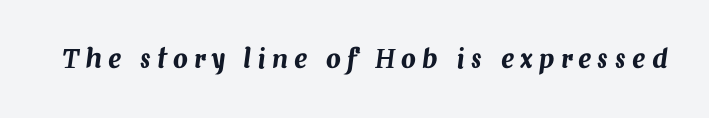
{"italic": "yes", "lean": "right", "slant_degrees": 7, "underline": "no", "letter_spacing": "wide", "letter_spacing_em": 0.24, "glyph_px": 26}
